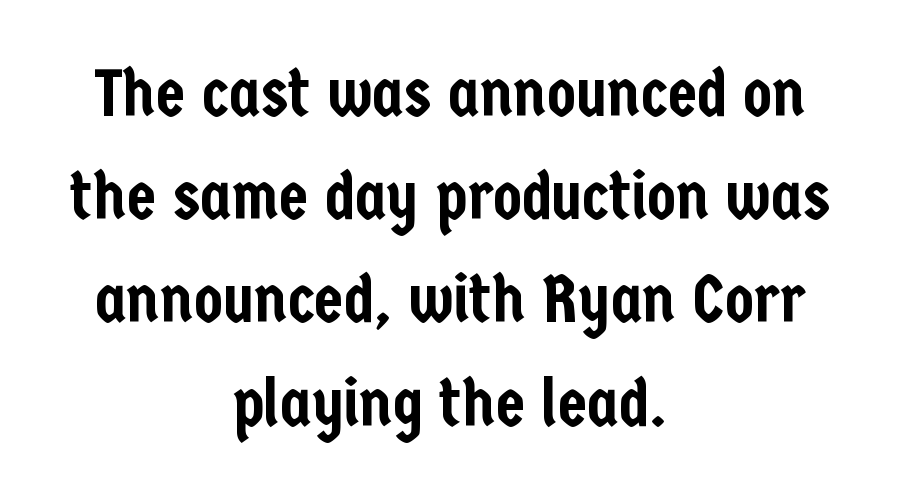
The image shows 67 px condensed sans-serif type, upright; set centered, normal line spacing (1.54x), normal letter spacing, not underlined; low stroke contrast and a medium x-height.
